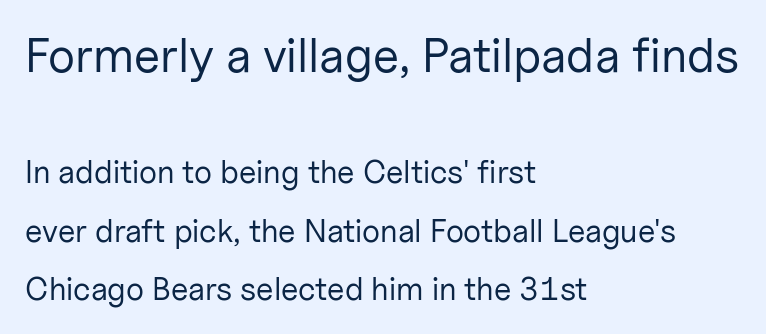
Q: Is the text bold? A: No.
Q: Is the text italic (slanted)? A: No, it is upright.
Q: Is the typeface a serif or a sans-serif typeface? A: Sans-serif.
Q: Is the text underlined? A: No.
Q: How is the paragraph aligned? A: Left-aligned.
Q: Is the spacing between letters normal or unusually wide? A: Normal.
Q: Which block of text is set in a larger size, the first (top) or the second (bottom)? A: The first (top) one.
Q: Width (condensed, normal, or wide)? A: Normal.
Q: Stroke contrast? A: Low.
Q: x-height? A: Medium.
Q: Monospaced? A: No.
